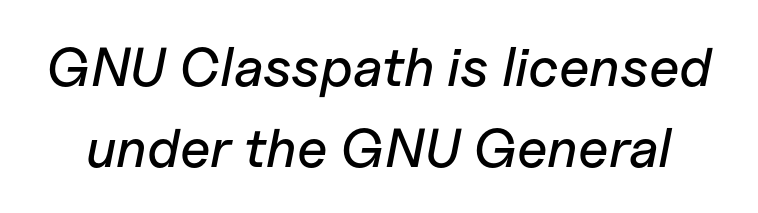
The image shows 55 px text type, italic (leaning right); set normal line spacing (1.48x), normal letter spacing, not underlined; low stroke contrast and a medium x-height.
